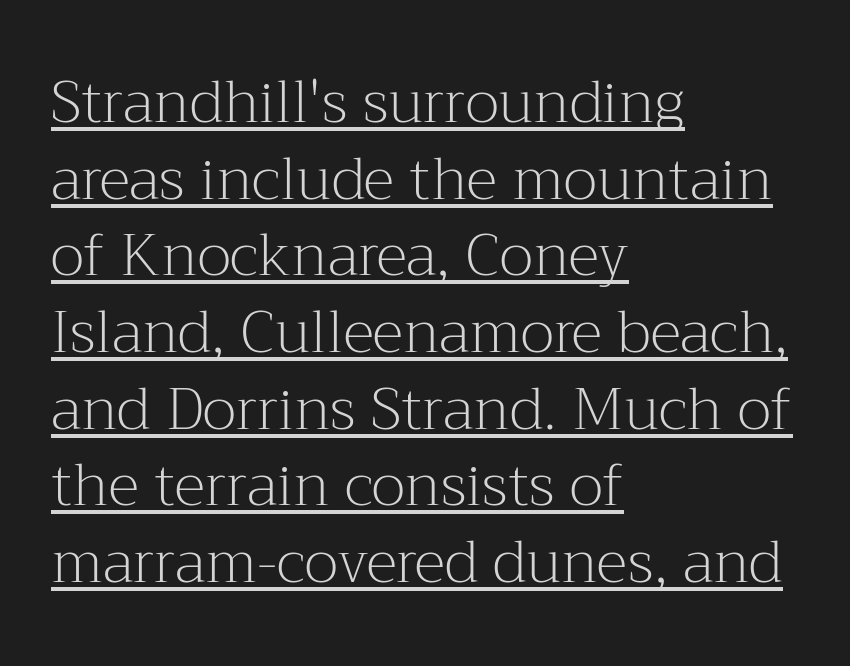
The typeface chosen for these lines features serifs. What's the leading like? Ordinary, nothing unusual. Underlining? Definitely there. In terms of posture, this sample is upright. No letter is thick-stroked: the sample isn't bold. This sample uses plain, unmodified letter spacing.
